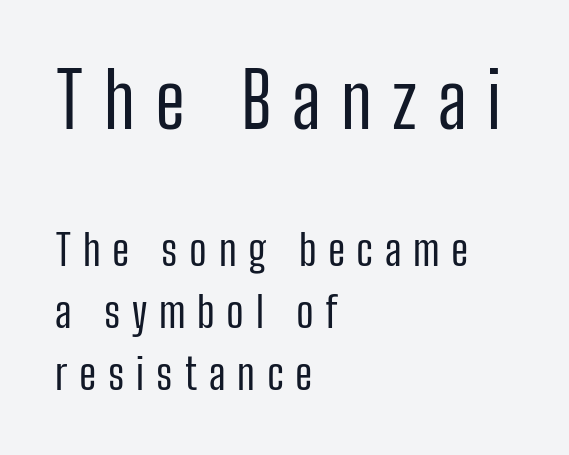
{"serif": "no", "italic": "no", "bold": "no", "weight": "regular", "width": "condensed", "stroke_contrast": "low", "x_height": "medium", "monospaced": "no", "underline": "no", "align": "left", "line_spacing": "normal", "line_spacing_ratio": 1.44, "letter_spacing": "wide", "letter_spacing_em": 0.27, "larger_block": "first", "size_ratio": 1.74, "glyph_px": 75}
